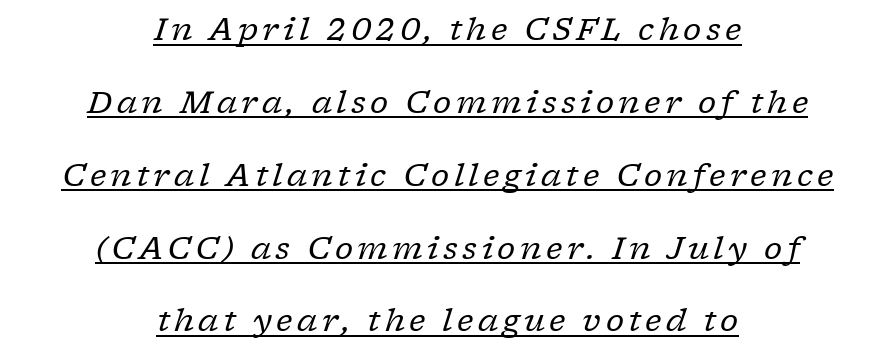
The image shows 31 px regular-weight serif type, italic (leaning right); set centered, loose line spacing (2.35x), underlined; low stroke contrast and a medium x-height.
